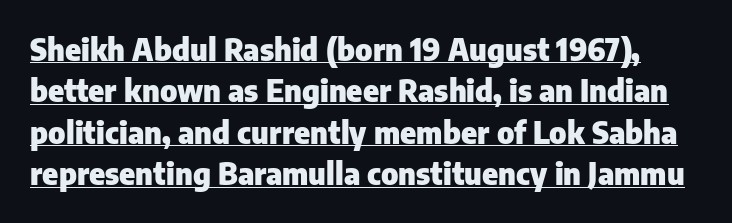
Q: Is the text bold? A: Yes.
Q: Is the text italic (slanted)? A: No, it is upright.
Q: Is the typeface a serif or a sans-serif typeface? A: Sans-serif.
Q: Is the text underlined? A: Yes.
Q: Is the spacing between letters normal or unusually wide? A: Normal.
Q: Is the spacing between lines tight, normal or loose? A: Normal.
Q: Width (condensed, normal, or wide)? A: Normal.
Q: Stroke contrast? A: Low.
Q: x-height? A: Medium.
Q: Monospaced? A: No.
